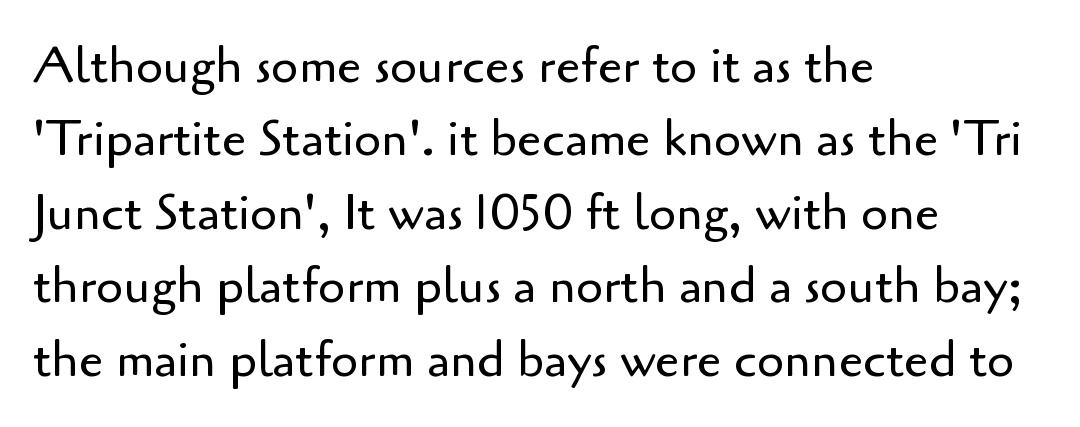
Q: Is the text bold? A: No.
Q: Is the text italic (slanted)? A: No, it is upright.
Q: Is the typeface a serif or a sans-serif typeface? A: Sans-serif.
Q: Is the text underlined? A: No.
Q: How is the paragraph aligned? A: Left-aligned.
Q: Is the spacing between letters normal or unusually wide? A: Normal.
Q: Is the spacing between lines tight, normal or loose? A: Normal.
Q: Width (condensed, normal, or wide)? A: Normal.
Q: Stroke contrast? A: Low.
Q: x-height? A: Small.
Q: Monospaced? A: No.
